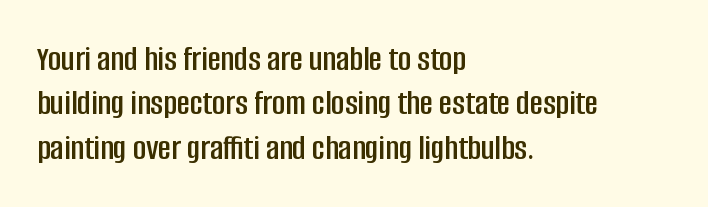
Italic? Not at all — the glyphs are vertical. Spacing between characters is what you'd get straight out of the box. The paragraph shown leans on its left margin. Looks like regular typesetting: each glyph gets only the width it needs. Rule under the text: the space is simply empty. Serifs: no, the terminals of the letterforms are clean.
